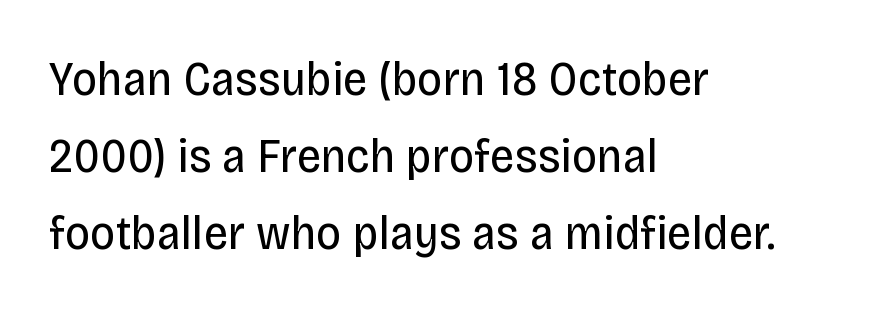
{"serif": "no", "italic": "no", "bold": "no", "weight": "regular", "width": "condensed", "stroke_contrast": "low", "x_height": "large", "monospaced": "no", "underline": "no", "align": "left", "line_spacing": "normal", "line_spacing_ratio": 1.57, "letter_spacing": "normal", "letter_spacing_em": 0.0, "glyph_px": 49}
